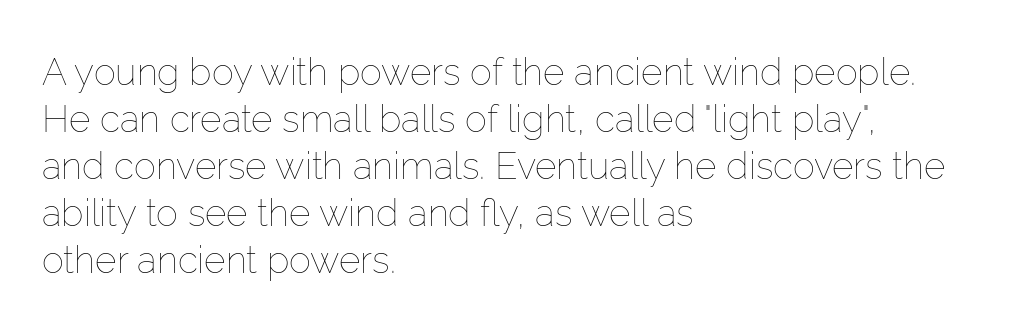
The font sits on the lighter half of the weight spectrum, regular included. The paragraph has a hard left edge and a soft right edge. The passage shown is not underscored anywhere. In terms of posture, this sample is upright. Tracking here is standard; glyphs follow each other at the usual distance.
